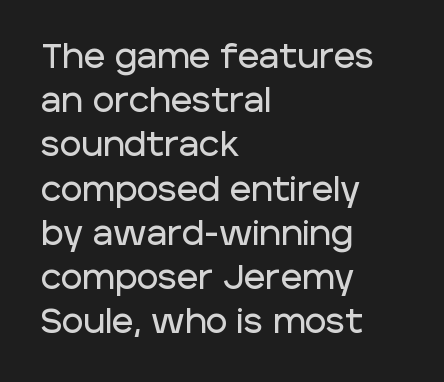
Q: Is the text italic (slanted)? A: No, it is upright.
Q: Is the typeface a serif or a sans-serif typeface? A: Sans-serif.
Q: Is the text underlined? A: No.
Q: How is the paragraph aligned? A: Left-aligned.
Q: Is the spacing between letters normal or unusually wide? A: Normal.
Q: Is the spacing between lines tight, normal or loose? A: Normal.
Q: Width (condensed, normal, or wide)? A: Normal.
Q: Stroke contrast? A: Low.
Q: x-height? A: Large.
Q: Monospaced? A: No.
